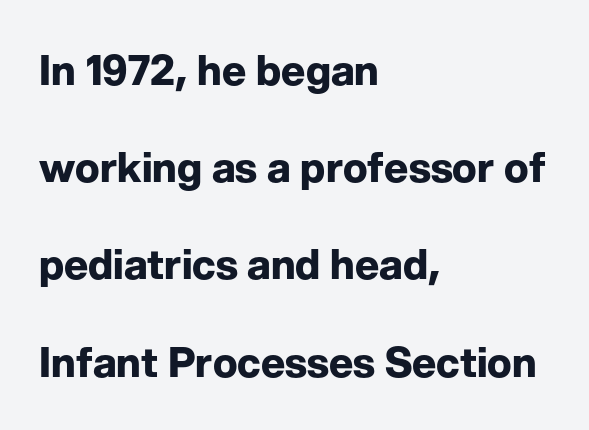
The image shows 41 px bold sans-serif type, upright; set left-aligned, loose line spacing (2.37x), normal letter spacing, not underlined; low stroke contrast and a medium x-height.
